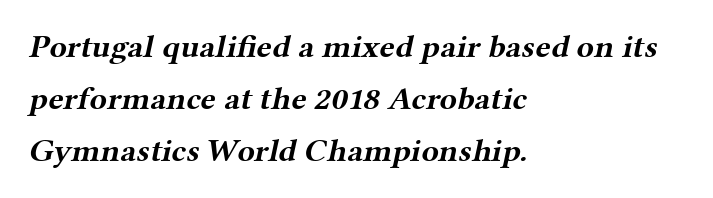
The image shows 32 px bold, wide serif type; set left-aligned, normal line spacing (1.63x), normal letter spacing, not underlined; medium stroke contrast and a medium x-height.
